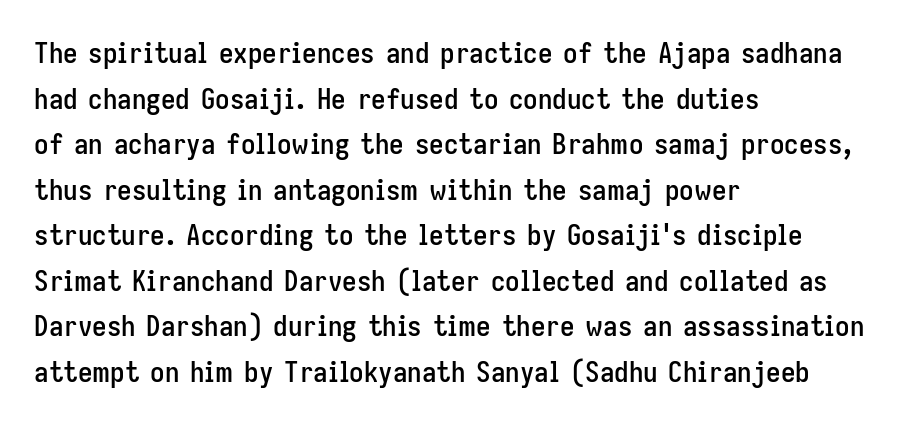
This rendering uses left alignment, leaving the right contour irregular. Is the letter spacing exaggerated? No — it looks like the ordinary default. Here the designer chose a conventional face with non-uniform glyph widths. The baseline area is clear. Nothing sits at the stroke ends, so this counts as sans-serif.
